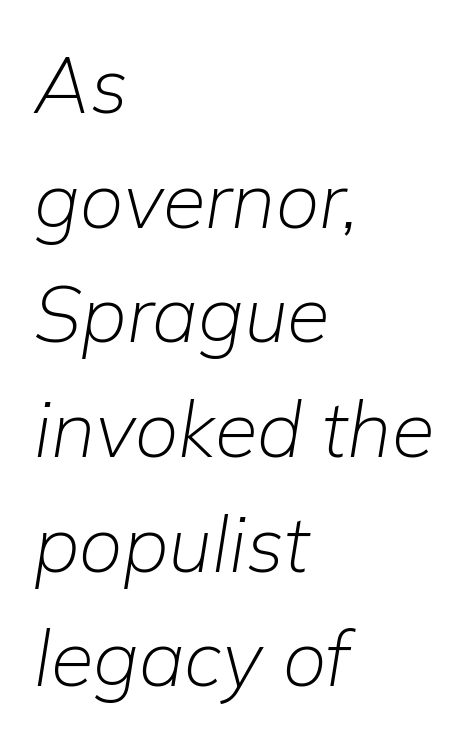
The image shows 78 px light type, italic (leaning right); set left-aligned, normal line spacing (1.47x), normal letter spacing, not underlined; low stroke contrast and a medium x-height.
